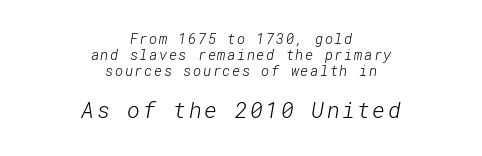
Underline: absent. The more generous point size was reserved for the lower chunk. A centered setting, common on invitations and titles, is used for this passage. A quiet, ordinary-to-light weight characterises the typeface.
